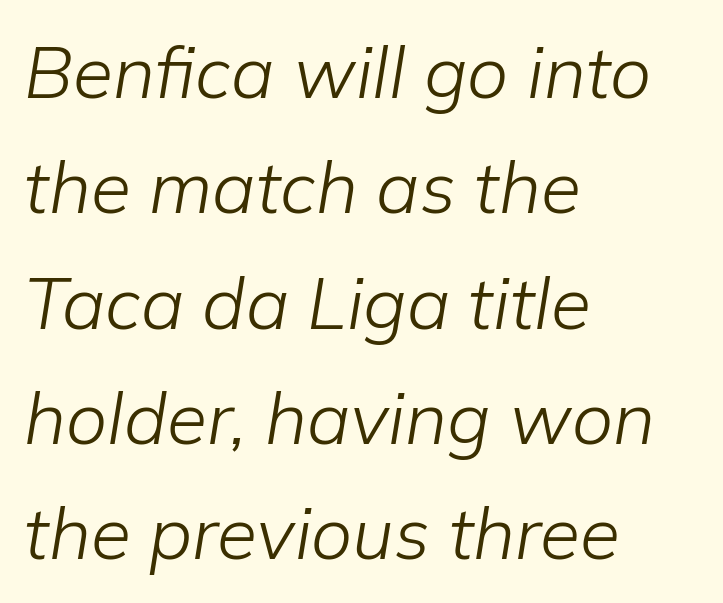
Leftover space on each line is placed entirely after the last word. Each word holds together tightly as a unit, with standard inter-letter gaps. What's the leading like? Ordinary, nothing unusual. Plain, unruled lines of type.
